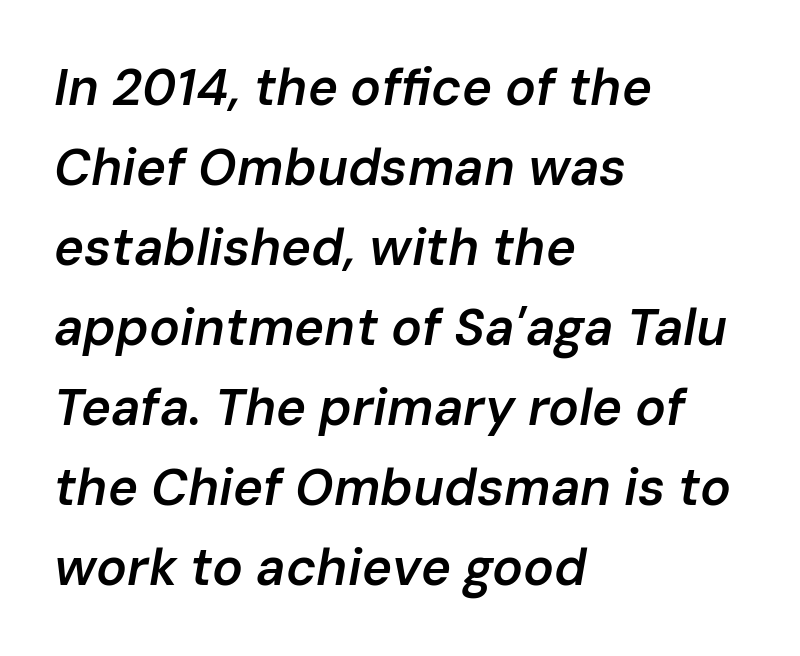
{"italic": "yes", "lean": "right", "slant_degrees": 10, "bold": "semi", "weight": "semibold", "width": "normal", "stroke_contrast": "low", "x_height": "medium", "monospaced": "no", "underline": "no", "align": "left", "line_spacing": "normal", "line_spacing_ratio": 1.57, "letter_spacing": "normal", "letter_spacing_em": 0.0, "glyph_px": 51}
